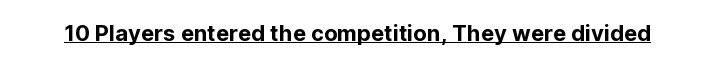
Q: Is the text italic (slanted)? A: No, it is upright.
Q: Is the text underlined? A: Yes.
Q: Is the spacing between letters normal or unusually wide? A: Normal.
